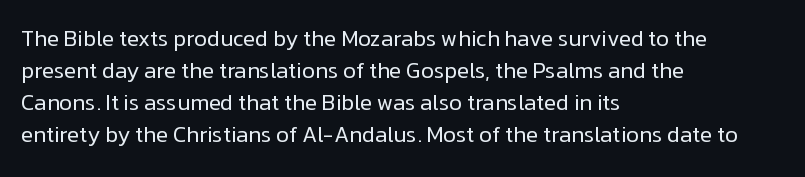
Q: Is the text bold? A: No.
Q: Is the text italic (slanted)? A: No, it is upright.
Q: Is the text underlined? A: No.
Q: How is the paragraph aligned? A: Left-aligned.
Q: Is the spacing between letters normal or unusually wide? A: Normal.
Q: Is the spacing between lines tight, normal or loose? A: Normal.
